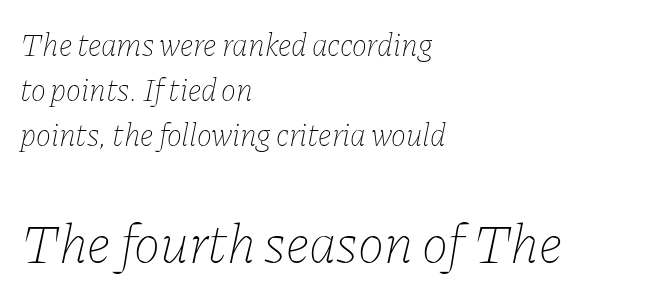
{"italic": "yes", "lean": "right", "slant_degrees": 11, "bold": "no", "weight": "thin", "width": "normal", "stroke_contrast": "low", "x_height": "medium", "monospaced": "no", "underline": "no", "align": "left", "line_spacing": "normal", "line_spacing_ratio": 1.41, "letter_spacing": "normal", "letter_spacing_em": 0.0, "larger_block": "second", "size_ratio": 1.75, "glyph_px": 56}
